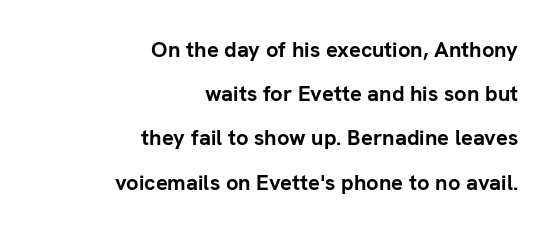
{"italic": "no", "bold": "yes", "underline": "no", "align": "right", "line_spacing": "loose", "line_spacing_ratio": 2.01, "letter_spacing": "normal", "letter_spacing_em": 0.0, "glyph_px": 22}
